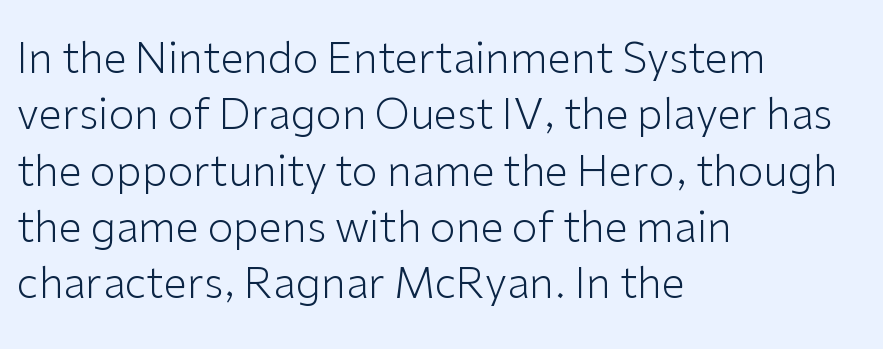
If you drew a line through each stem, it would be perfectly vertical. Does the copy run flush right? No — it runs flush left. Character widths vary here, with narrow letters taking less room than wide ones. Summary of vertical rhythm: regular, with standard interline spacing. The letters carry no serifs — their stems end cleanly without finishing strokes.
